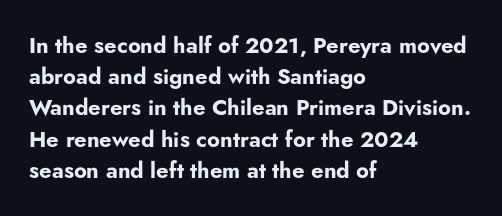
The image shows 22 px bold type, upright; set left-aligned, normal line spacing (1.42x), normal letter spacing, not underlined.
